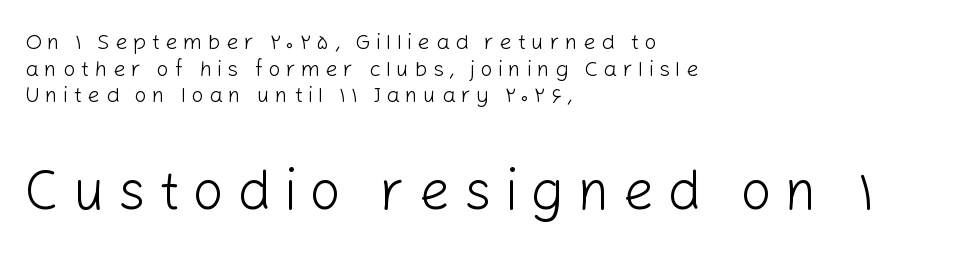
Q: Is the text bold? A: No.
Q: Is the text italic (slanted)? A: No, it is upright.
Q: Is the typeface a serif or a sans-serif typeface? A: Sans-serif.
Q: Is the text underlined? A: No.
Q: How is the paragraph aligned? A: Left-aligned.
Q: Is the spacing between letters normal or unusually wide? A: Unusually wide.
Q: Which block of text is set in a larger size, the first (top) or the second (bottom)? A: The second (bottom) one.
Q: Width (condensed, normal, or wide)? A: Normal.
Q: Stroke contrast? A: Low.
Q: x-height? A: Medium.
Q: Monospaced? A: No.
